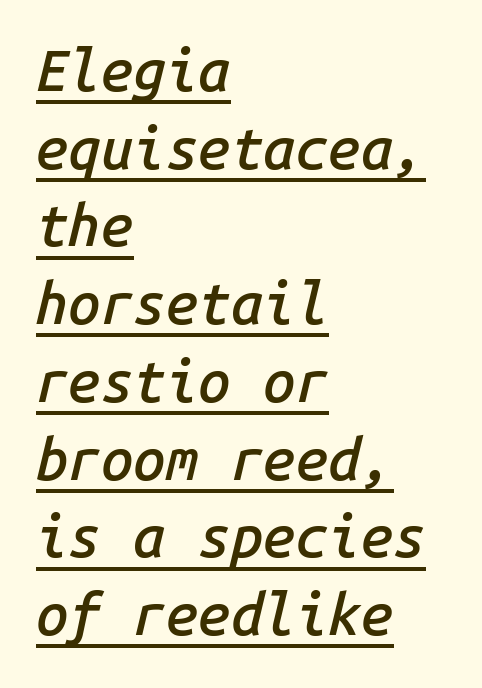
Q: Is the text bold? A: Semi-bold.
Q: Is the text italic (slanted)? A: Yes, it leans right by about 14 degrees.
Q: Is the text underlined? A: Yes.
Q: How is the paragraph aligned? A: Left-aligned.
Q: Is the spacing between letters normal or unusually wide? A: Normal.
Q: Is the spacing between lines tight, normal or loose? A: Normal.
Q: Width (condensed, normal, or wide)? A: Normal.
Q: Stroke contrast? A: Low.
Q: x-height? A: Medium.
Q: Monospaced? A: Yes.
